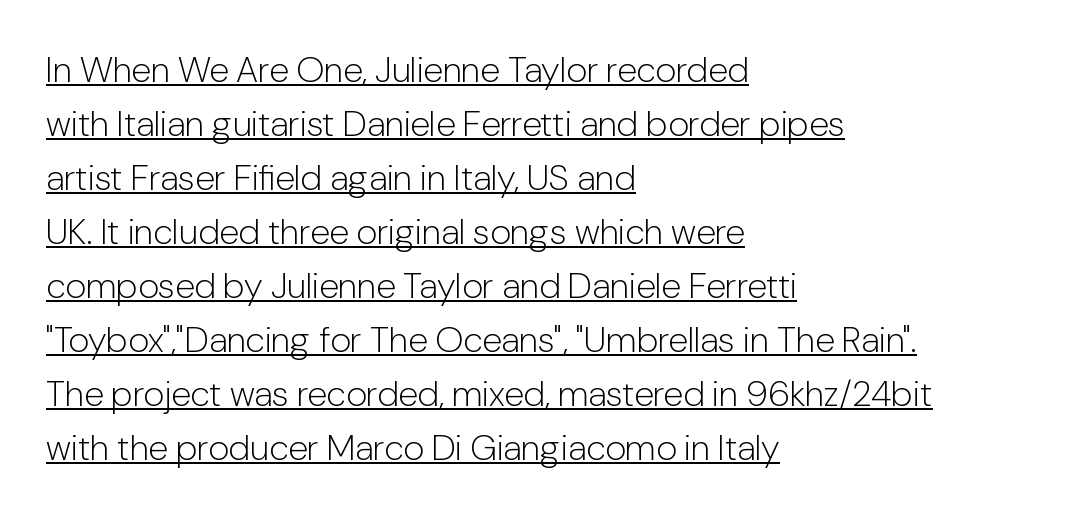
The image shows 36 px light sans-serif type, upright; set left-aligned, normal line spacing (1.5x), normal letter spacing, underlined; low stroke contrast and a medium x-height.
